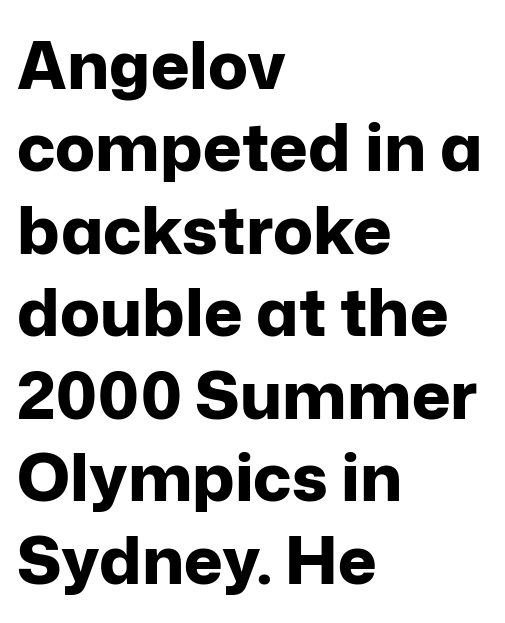
Q: Is the text bold? A: Yes.
Q: Is the text italic (slanted)? A: No, it is upright.
Q: Is the typeface a serif or a sans-serif typeface? A: Sans-serif.
Q: Is the text underlined? A: No.
Q: How is the paragraph aligned? A: Left-aligned.
Q: Is the spacing between letters normal or unusually wide? A: Normal.
Q: Is the spacing between lines tight, normal or loose? A: Normal.
Q: Width (condensed, normal, or wide)? A: Normal.
Q: Stroke contrast? A: Low.
Q: x-height? A: Medium.
Q: Monospaced? A: No.
